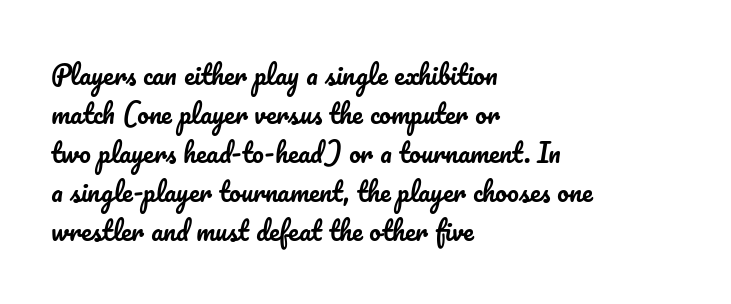
Q: Is the text italic (slanted)? A: Yes.
Q: Is the text underlined? A: No.
Q: How is the paragraph aligned? A: Left-aligned.
Q: Is the spacing between letters normal or unusually wide? A: Normal.
Q: Is the spacing between lines tight, normal or loose? A: Normal.
